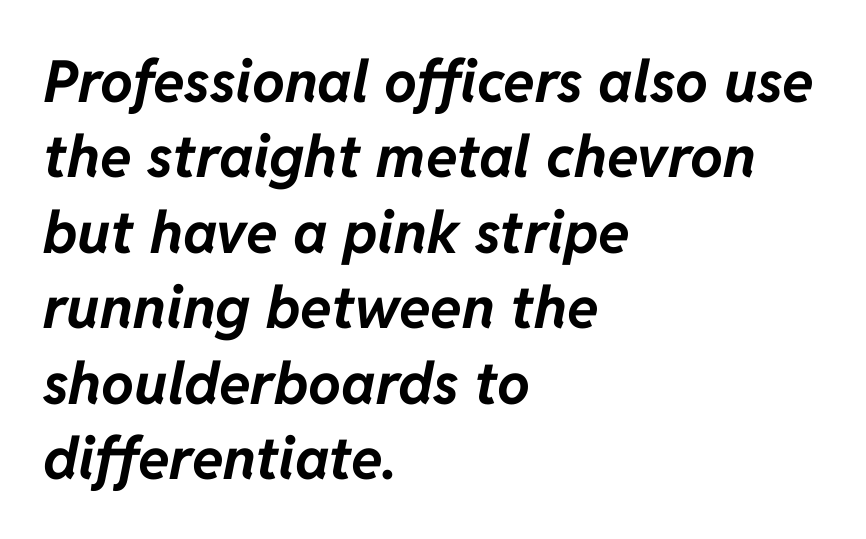
The image shows 58 px bold type, italic (leaning right); set left-aligned, normal line spacing (1.3x), normal letter spacing, not underlined; low stroke contrast and a medium x-height.
